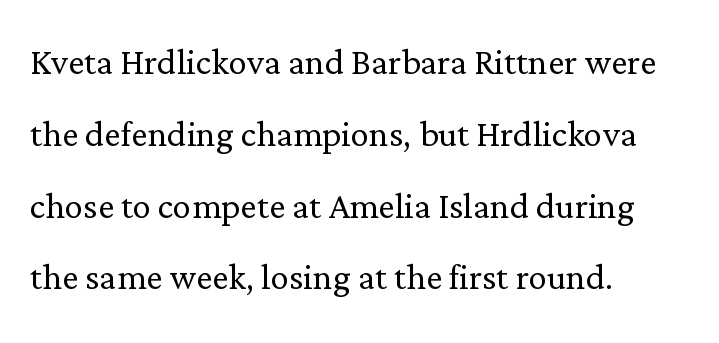
The typesetting does not lean heavy: it is not bold. Quick note: interline space is typical. The foot of each line stays bare and open. You can tell from the footed stems that serif type was used. Between one letter and the next there's only the usual sliver of space. Character widths vary here, with narrow letters taking less room than wide ones.
